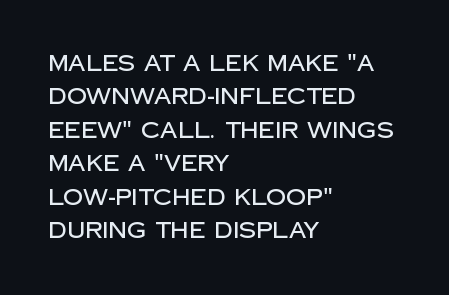
{"italic": "no", "underline": "no", "align": "left", "line_spacing": "normal", "line_spacing_ratio": 1.52, "letter_spacing": "normal", "letter_spacing_em": 0.0, "glyph_px": 22}
